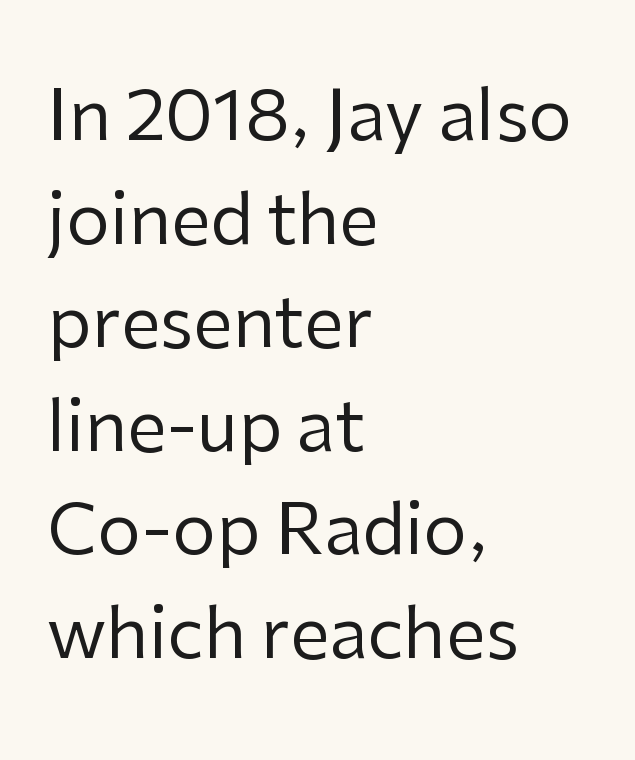
These glyphs show unthickened strokes, regular width or finer. The line-height multiplier appears to be the usual default. Stroke terminals: plain, sans-serif. Varying glyph widths throughout — classic text-font behaviour. The passage is arranged the way most books set body copy — flush left. Quick note: underline off.
